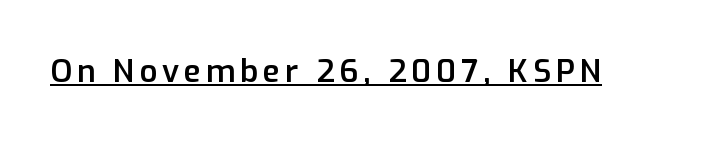
The image shows 31 px semibold sans-serif type, upright; set underlined; low stroke contrast and a medium x-height.
